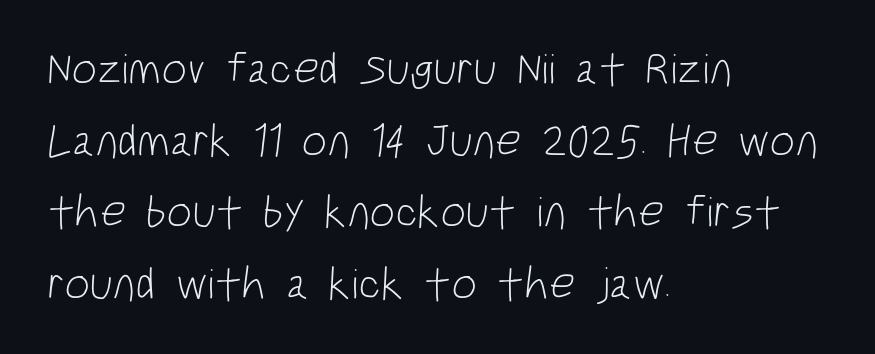
Q: Is the text bold? A: No.
Q: Is the typeface a serif or a sans-serif typeface? A: Sans-serif.
Q: Is the text underlined? A: No.
Q: How is the paragraph aligned? A: Left-aligned.
Q: Is the spacing between letters normal or unusually wide? A: Normal.
Q: Is the spacing between lines tight, normal or loose? A: Normal.
Q: Width (condensed, normal, or wide)? A: Condensed.
Q: Stroke contrast? A: Low.
Q: x-height? A: Large.
Q: Monospaced? A: No.
